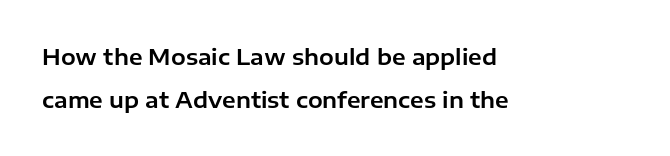
The image shows 22 px text type, upright; set left-aligned, loose line spacing (1.96x), normal letter spacing, not underlined.
